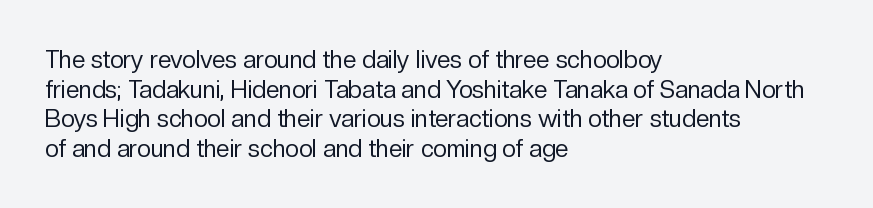
The image shows 24 px text type, upright; set left-aligned, line spacing 1.23x, normal letter spacing, not underlined.
